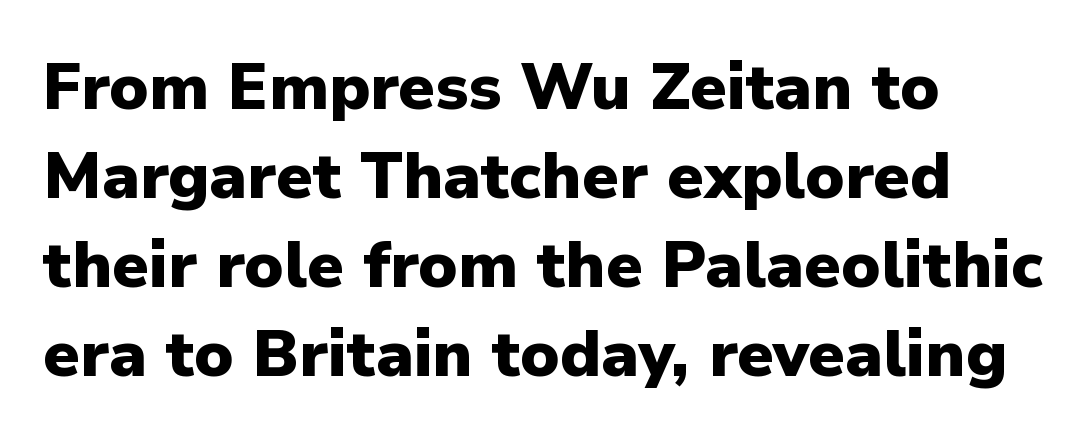
Q: Is the text bold? A: Yes.
Q: Is the text italic (slanted)? A: No, it is upright.
Q: Is the typeface a serif or a sans-serif typeface? A: Sans-serif.
Q: Is the text underlined? A: No.
Q: How is the paragraph aligned? A: Left-aligned.
Q: Is the spacing between letters normal or unusually wide? A: Normal.
Q: Is the spacing between lines tight, normal or loose? A: Normal.
Q: Width (condensed, normal, or wide)? A: Normal.
Q: Stroke contrast? A: Low.
Q: x-height? A: Medium.
Q: Monospaced? A: No.
